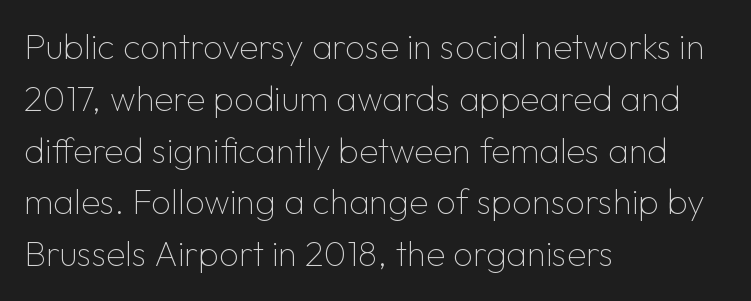
Q: Is the text bold? A: No.
Q: Is the text italic (slanted)? A: No, it is upright.
Q: Is the typeface a serif or a sans-serif typeface? A: Sans-serif.
Q: Is the text underlined? A: No.
Q: How is the paragraph aligned? A: Left-aligned.
Q: Is the spacing between letters normal or unusually wide? A: Normal.
Q: Is the spacing between lines tight, normal or loose? A: Normal.
Q: Width (condensed, normal, or wide)? A: Normal.
Q: Stroke contrast? A: Low.
Q: x-height? A: Medium.
Q: Monospaced? A: No.
